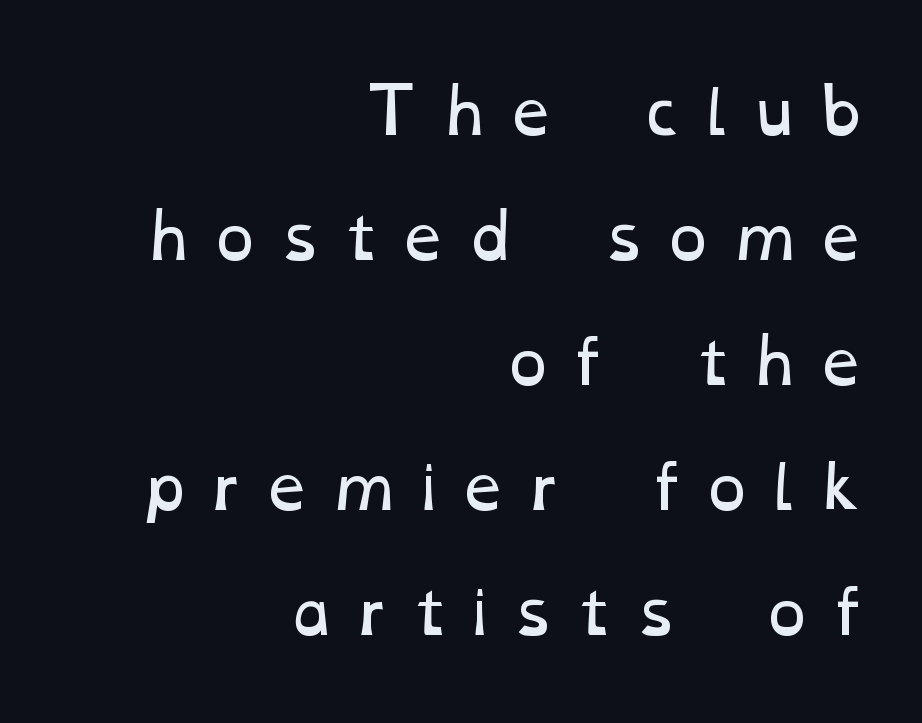
{"bold": "no", "weight": "regular", "width": "wide", "stroke_contrast": "low", "x_height": "medium", "monospaced": "no", "underline": "no", "align": "right", "line_spacing": "loose", "line_spacing_ratio": 2.05, "letter_spacing": "wide", "letter_spacing_em": 0.26, "glyph_px": 61}
